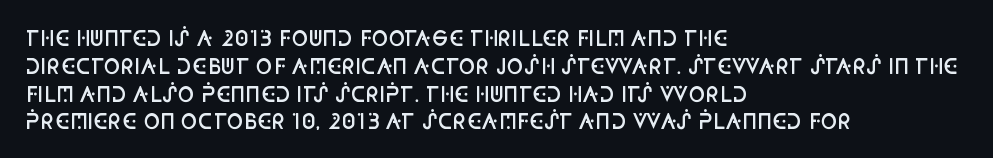
Q: Is the text bold? A: Semi-bold.
Q: Is the text italic (slanted)? A: No, it is upright.
Q: Is the text underlined? A: No.
Q: How is the paragraph aligned? A: Left-aligned.
Q: Is the spacing between letters normal or unusually wide? A: Normal.
Q: Is the spacing between lines tight, normal or loose? A: Normal.
